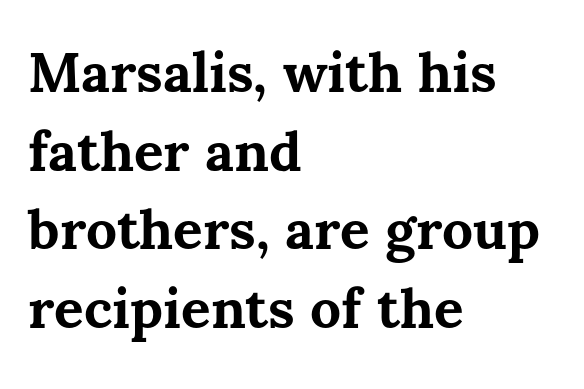
{"italic": "no", "bold": "yes", "weight": "bold", "width": "normal", "stroke_contrast": "medium", "x_height": "medium", "monospaced": "no", "underline": "no", "align": "left", "line_spacing": "normal", "line_spacing_ratio": 1.43, "letter_spacing": "normal", "letter_spacing_em": 0.0, "glyph_px": 55}
